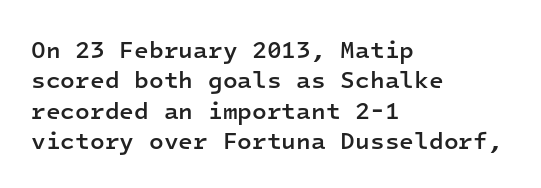
The image shows 24 px text type, upright; set left-aligned, normal line spacing (1.27x), normal letter spacing, not underlined.
